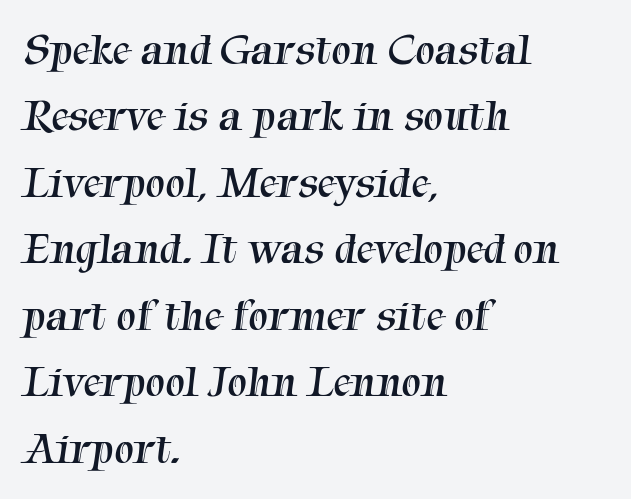
Q: Is the text bold? A: No.
Q: Is the typeface a serif or a sans-serif typeface? A: Serif.
Q: Is the text underlined? A: No.
Q: How is the paragraph aligned? A: Left-aligned.
Q: Is the spacing between letters normal or unusually wide? A: Normal.
Q: Is the spacing between lines tight, normal or loose? A: Normal.
Q: Width (condensed, normal, or wide)? A: Normal.
Q: Stroke contrast? A: Medium.
Q: x-height? A: Medium.
Q: Monospaced? A: No.
